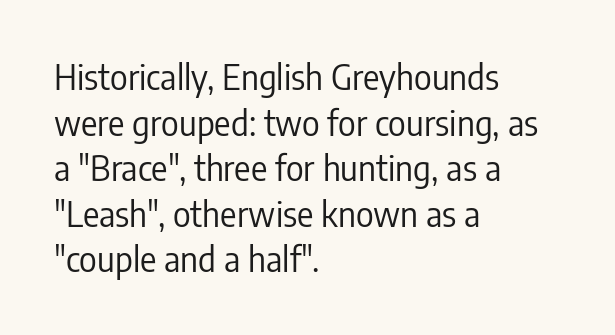
{"serif": "no", "italic": "no", "bold": "no", "weight": "regular", "width": "condensed", "stroke_contrast": "low", "x_height": "medium", "monospaced": "no", "underline": "no", "align": "left", "line_spacing": "normal", "line_spacing_ratio": 1.34, "letter_spacing": "normal", "letter_spacing_em": 0.0, "glyph_px": 34}
